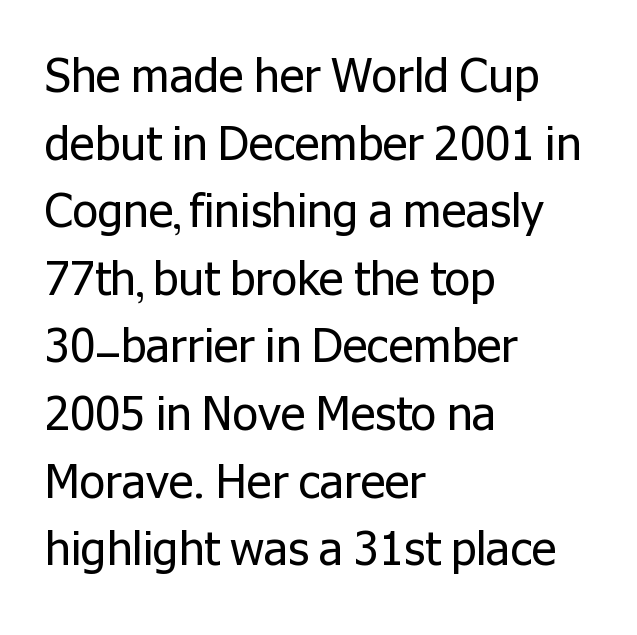
The image shows 46 px regular-weight sans-serif type, upright; set left-aligned, normal line spacing (1.47x), normal letter spacing, not underlined; low stroke contrast and a medium x-height.
